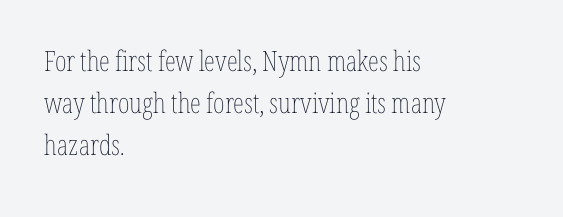
{"italic": "no", "bold": "no", "weight": "thin", "width": "condensed", "stroke_contrast": "low", "x_height": "medium", "monospaced": "no", "underline": "no", "align": "left", "line_spacing": "normal", "line_spacing_ratio": 1.5, "letter_spacing": "normal", "letter_spacing_em": 0.0, "glyph_px": 28}
